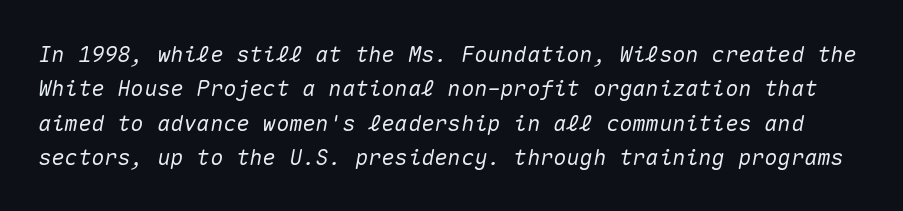
The image shows 22 px text type, italic (leaning right); set normal line spacing (1.56x), normal letter spacing, not underlined.
